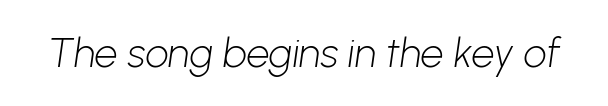
The image shows 41 px light sans-serif type; set normal letter spacing, not underlined; low stroke contrast and a medium x-height.
